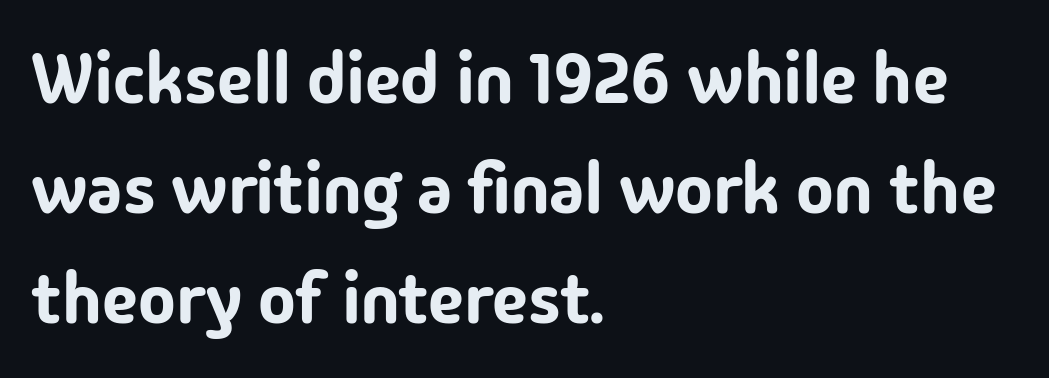
Q: Is the text italic (slanted)? A: No, it is upright.
Q: Is the typeface a serif or a sans-serif typeface? A: Sans-serif.
Q: Is the text underlined? A: No.
Q: How is the paragraph aligned? A: Left-aligned.
Q: Is the spacing between letters normal or unusually wide? A: Normal.
Q: Is the spacing between lines tight, normal or loose? A: Normal.
Q: Width (condensed, normal, or wide)? A: Normal.
Q: Stroke contrast? A: Low.
Q: x-height? A: Medium.
Q: Monospaced? A: No.
